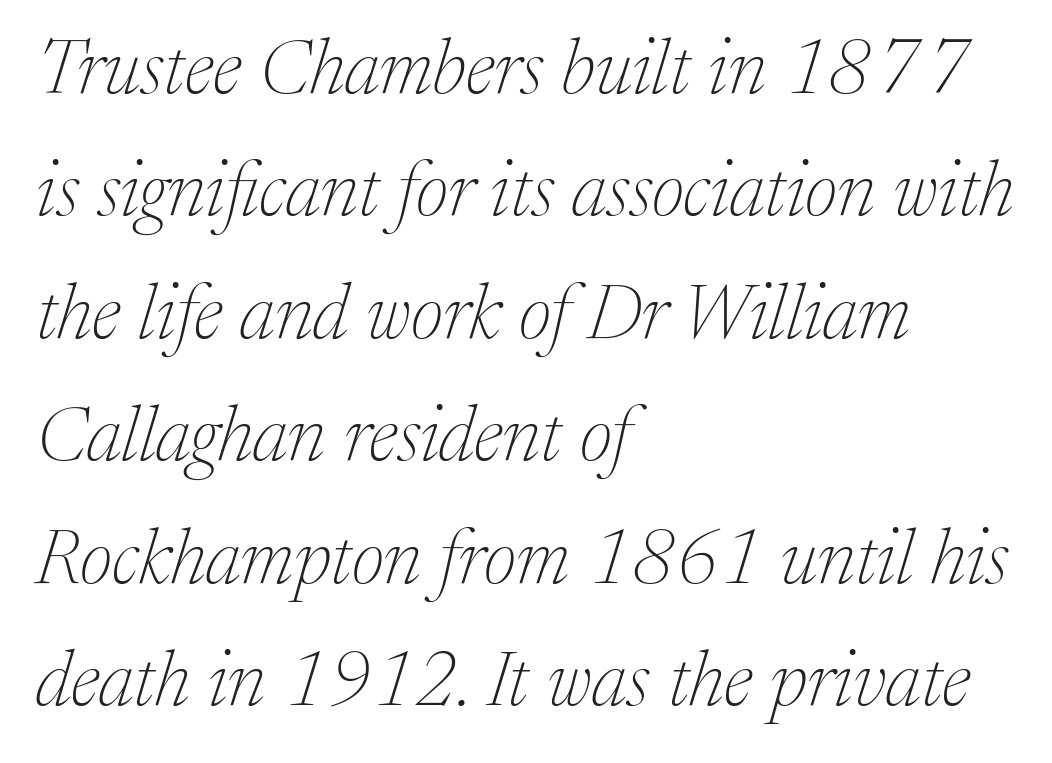
The face used here is rendered with its standard letterfit. Interline gaps are of average width in this sample. A typesetter would call this proportional, since set widths differ per character. A classic flush-left, rag-right setting is used for this passage.
